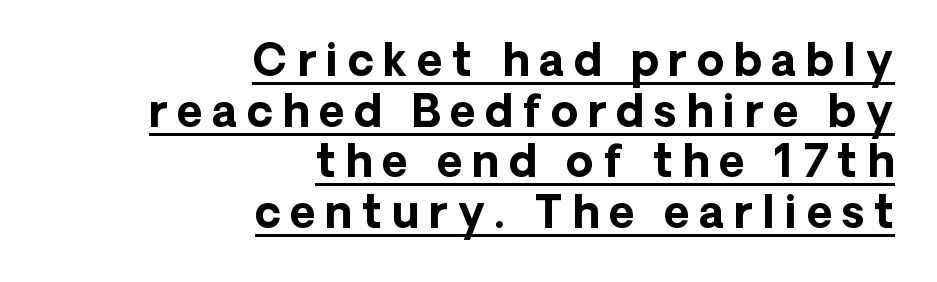
The image shows 44 px bold sans-serif type, upright; set right-aligned, tight line spacing (1.15x), unusually wide letter spacing (+0.22 em), underlined; low stroke contrast and a medium x-height.
